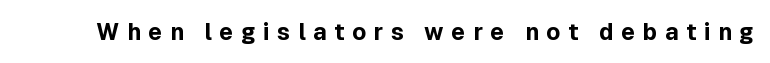
{"italic": "no", "bold": "yes", "underline": "no", "letter_spacing": "wide", "letter_spacing_em": 0.33, "glyph_px": 23}
